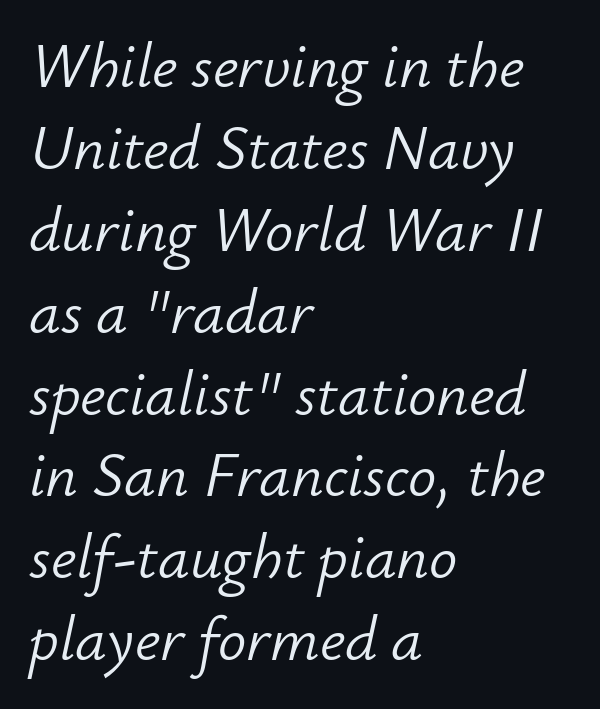
What stands out about the letter spacing? Nothing — it is the standard amount. Compared with a typical body face, this is equally light or lighter still. If you drew a line through each stem, it would be angled. You could not count columns in this text — the font is proportionally spaced. Words float on clear page, feet unadorned. A student would call this left alignment; a typographer would say flush left, rag right.
